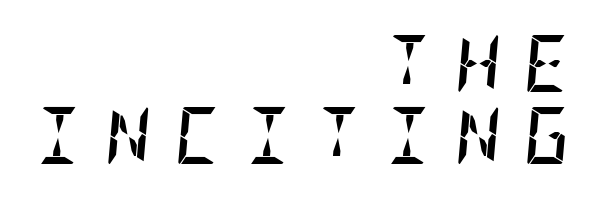
The image shows 57 px semibold, condensed type, italic (leaning right); set right-aligned, normal line spacing (1.27x), unusually wide letter spacing (+0.41 em), not underlined; low stroke contrast and a large x-height.
